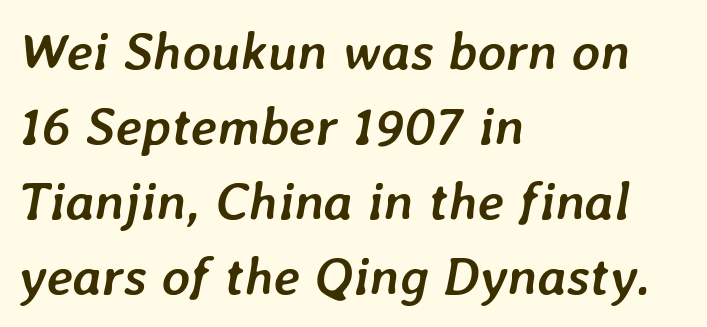
The image shows 54 px semibold type, italic (leaning right); set left-aligned, normal line spacing (1.39x), normal letter spacing, not underlined; low stroke contrast and a medium x-height.
